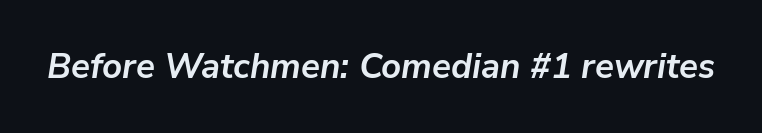
Q: Is the text bold? A: Yes.
Q: Is the text italic (slanted)? A: Yes, it leans right by about 9 degrees.
Q: Is the text underlined? A: No.
Q: Is the spacing between letters normal or unusually wide? A: Normal.
Q: Width (condensed, normal, or wide)? A: Normal.
Q: Stroke contrast? A: Low.
Q: x-height? A: Medium.
Q: Monospaced? A: No.
